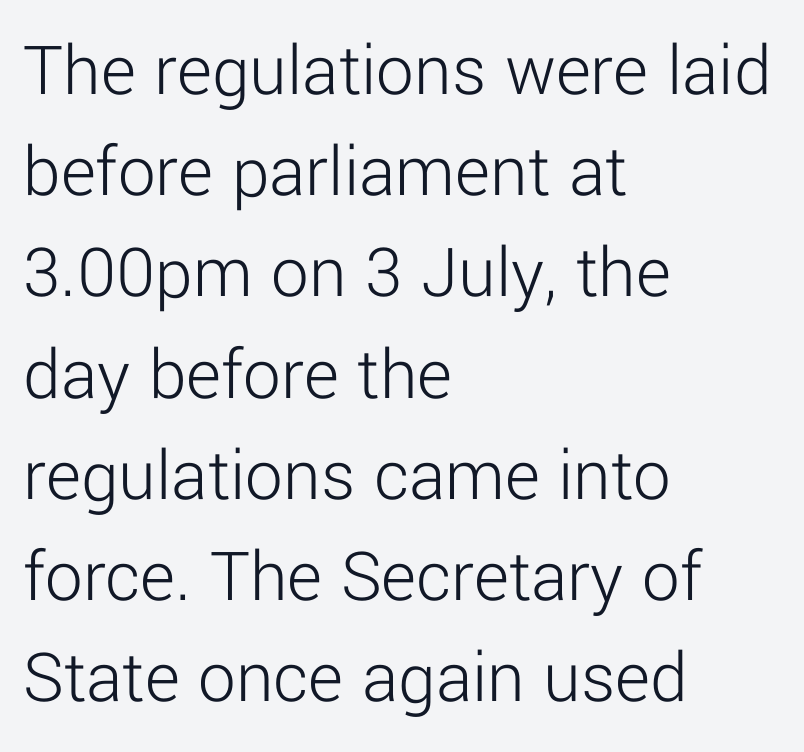
Q: Is the text bold? A: No.
Q: Is the text italic (slanted)? A: No, it is upright.
Q: Is the typeface a serif or a sans-serif typeface? A: Sans-serif.
Q: Is the text underlined? A: No.
Q: How is the paragraph aligned? A: Left-aligned.
Q: Is the spacing between letters normal or unusually wide? A: Normal.
Q: Is the spacing between lines tight, normal or loose? A: Normal.
Q: Width (condensed, normal, or wide)? A: Normal.
Q: Stroke contrast? A: Low.
Q: x-height? A: Medium.
Q: Monospaced? A: No.
